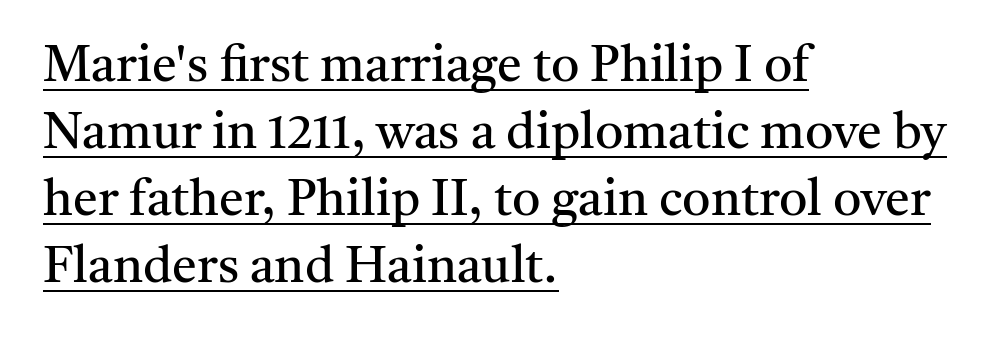
Q: Is the text bold? A: No.
Q: Is the text italic (slanted)? A: No, it is upright.
Q: Is the typeface a serif or a sans-serif typeface? A: Serif.
Q: Is the text underlined? A: Yes.
Q: How is the paragraph aligned? A: Left-aligned.
Q: Is the spacing between letters normal or unusually wide? A: Normal.
Q: Is the spacing between lines tight, normal or loose? A: Normal.
Q: Width (condensed, normal, or wide)? A: Normal.
Q: Stroke contrast? A: Medium.
Q: x-height? A: Medium.
Q: Monospaced? A: No.
